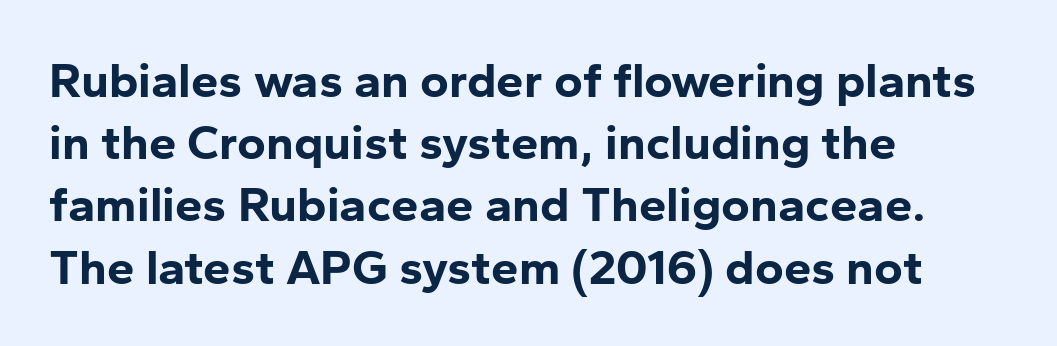
Q: Is the text bold? A: Yes.
Q: Is the text italic (slanted)? A: No, it is upright.
Q: Is the typeface a serif or a sans-serif typeface? A: Sans-serif.
Q: Is the text underlined? A: No.
Q: How is the paragraph aligned? A: Left-aligned.
Q: Is the spacing between letters normal or unusually wide? A: Normal.
Q: Is the spacing between lines tight, normal or loose? A: Normal.
Q: Width (condensed, normal, or wide)? A: Normal.
Q: Stroke contrast? A: Low.
Q: x-height? A: Medium.
Q: Monospaced? A: No.
